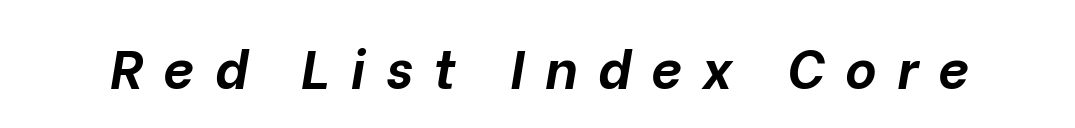
{"italic": "yes", "lean": "right", "slant_degrees": 10, "bold": "yes", "weight": "bold", "width": "normal", "stroke_contrast": "low", "x_height": "medium", "monospaced": "no", "underline": "no", "letter_spacing": "wide", "letter_spacing_em": 0.38, "glyph_px": 54}
